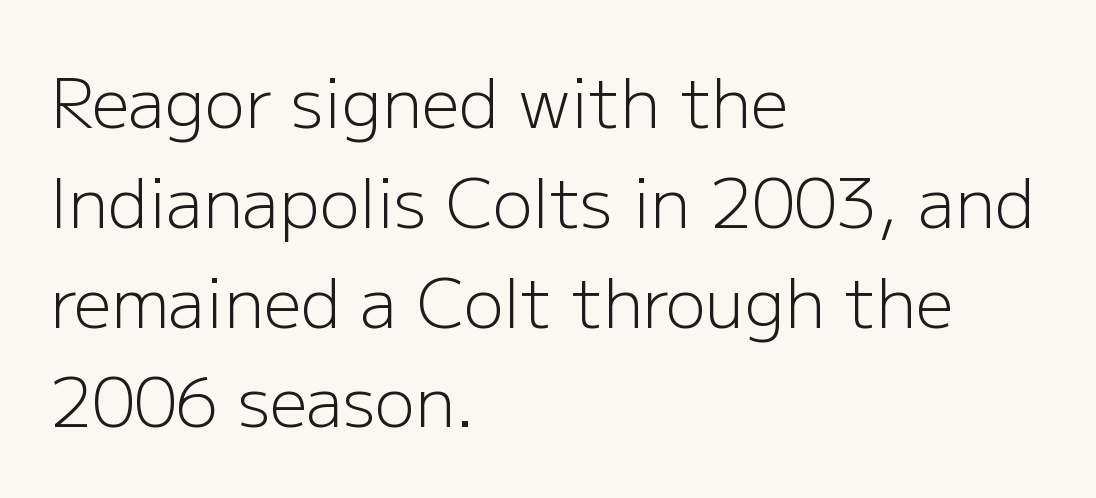
{"serif": "no", "italic": "no", "bold": "no", "weight": "light", "width": "normal", "stroke_contrast": "low", "x_height": "medium", "monospaced": "no", "underline": "no", "align": "left", "line_spacing": "normal", "line_spacing_ratio": 1.49, "letter_spacing": "normal", "letter_spacing_em": 0.0, "glyph_px": 67}
